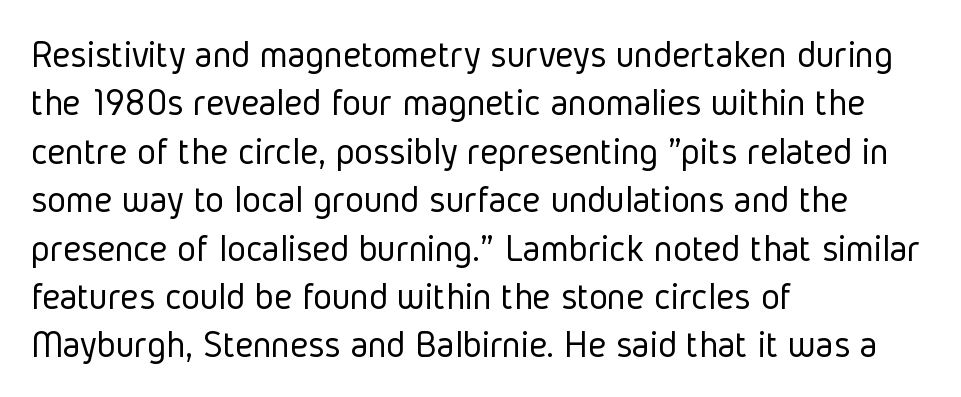
The image shows 40 px light, condensed sans-serif type, upright; set left-aligned, line spacing 1.21x, normal letter spacing, not underlined; low stroke contrast and a medium x-height.
